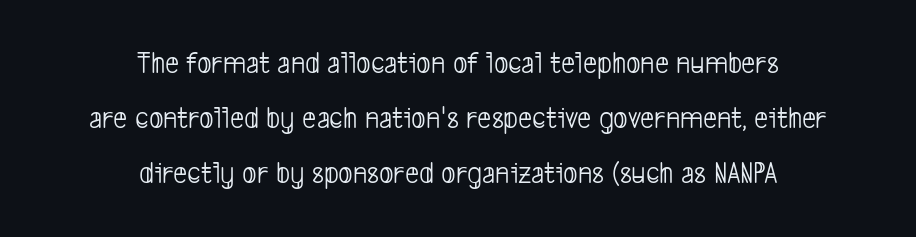
{"serif": "no", "bold": "no", "weight": "light", "width": "condensed", "stroke_contrast": "low", "x_height": "medium", "monospaced": "no", "underline": "no", "align": "center", "line_spacing_ratio": 1.78, "letter_spacing": "normal", "letter_spacing_em": 0.0, "glyph_px": 31}
